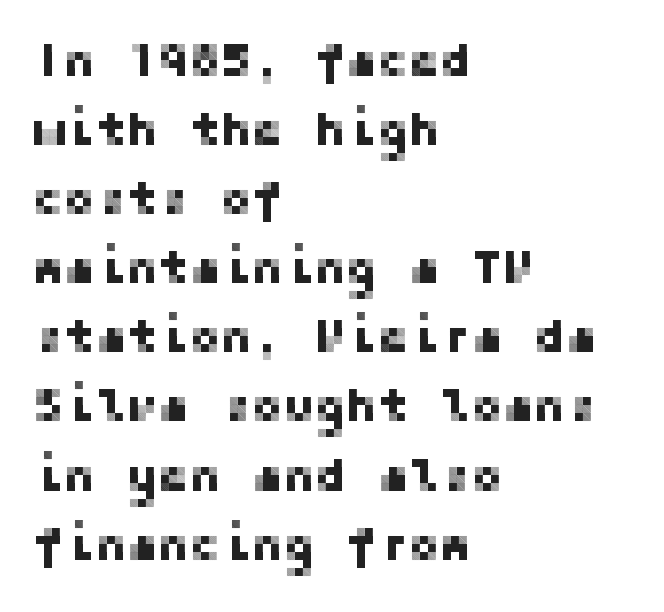
The vertical gap from one line to the next is medium. Grotesque or geometric, the face here clearly has no serifs. Between one letter and the next there's only the usual sliver of space. Clear beneath every line of the passage.
